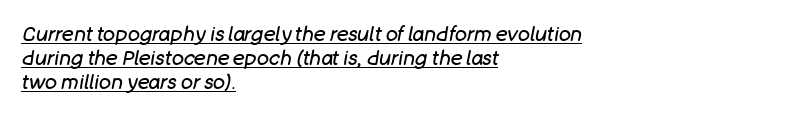
{"italic": "yes", "lean": "right", "slant_degrees": 11, "bold": "no", "underline": "yes", "align": "left", "line_spacing_ratio": 1.21, "letter_spacing": "normal", "letter_spacing_em": 0.0, "glyph_px": 20}
